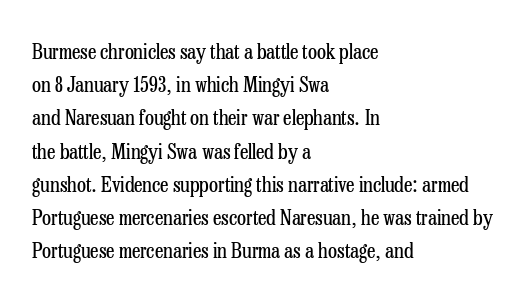
The image shows 21 px text type, upright; set left-aligned, normal line spacing (1.58x), normal letter spacing, not underlined.
